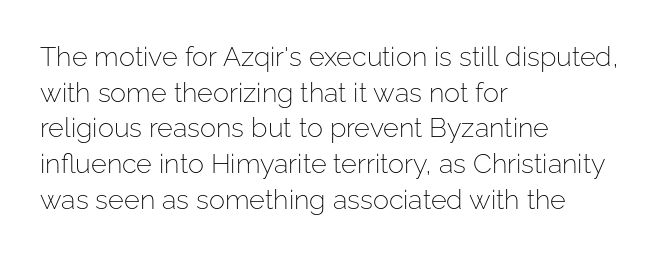
Notice how descenders clear the ascenders below comfortably — that's standard leading. Rule under the text: the space is simply empty. This rendering uses left alignment, leaving the right contour irregular. The type sits square on the baseline with zero lean. The font sits on the lighter half of the weight spectrum, regular included. The gaps between neighbouring characters are ordinary and unremarkable.
